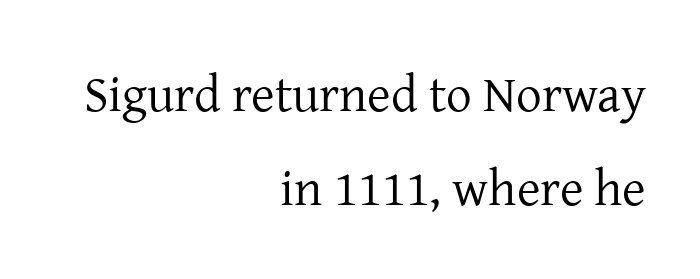
Q: Is the text bold? A: No.
Q: Is the text italic (slanted)? A: No, it is upright.
Q: Is the typeface a serif or a sans-serif typeface? A: Serif.
Q: Is the text underlined? A: No.
Q: How is the paragraph aligned? A: Right-aligned.
Q: Is the spacing between letters normal or unusually wide? A: Normal.
Q: Width (condensed, normal, or wide)? A: Normal.
Q: Stroke contrast? A: Low.
Q: x-height? A: Medium.
Q: Monospaced? A: No.
